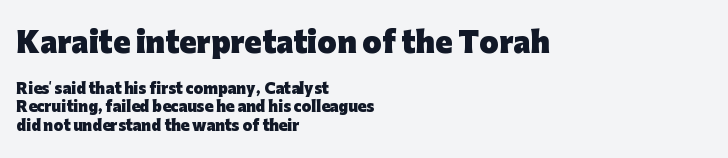
The image shows 28 px heavy sans-serif type, upright; set left-aligned, normal line spacing (1.31x), normal letter spacing, not underlined; the first (top) block is 2.0x larger; low stroke contrast and a medium x-height.
